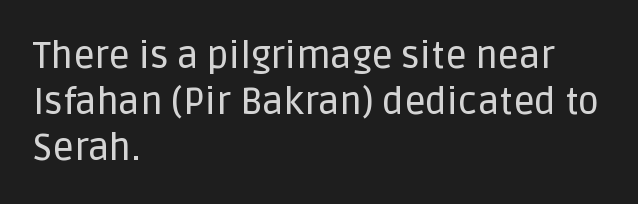
The rendering keeps characters at their native spacing. Type style note: lacks serifs. The type sits square on the baseline with zero lean. Anything drawn beneath the words? Only blank space. The rendering anchors every line to the left-hand side.
